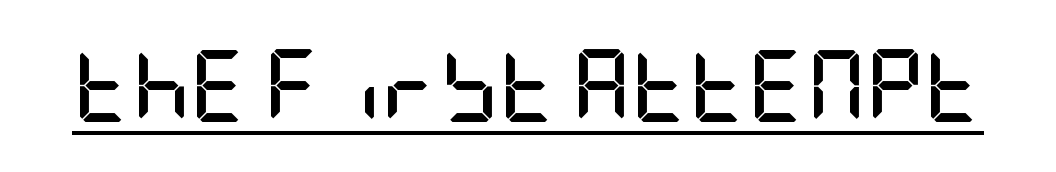
{"serif": "no", "italic": "no", "bold": "yes", "weight": "semibold", "width": "condensed", "stroke_contrast": "low", "x_height": "large", "underline": "yes", "letter_spacing": "normal", "letter_spacing_em": 0.0, "glyph_px": 72}
